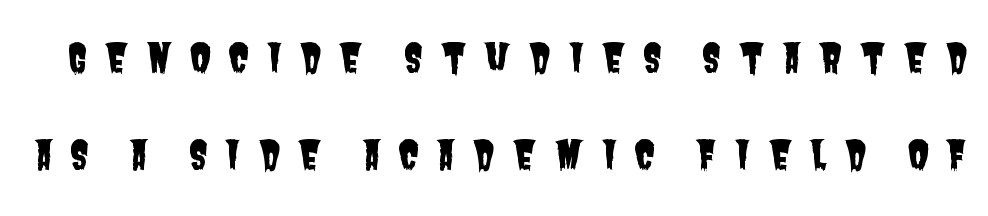
The image shows 39 px condensed sans-serif type; set loose line spacing (2.49x), unusually wide letter spacing (+0.44 em), not underlined; low stroke contrast and a large x-height.
